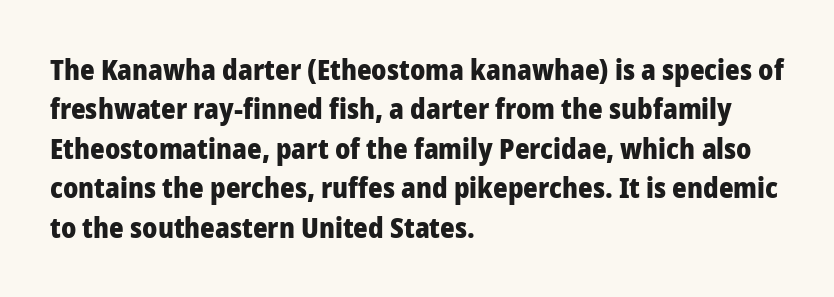
The image shows 28 px heavy sans-serif type, upright; set left-aligned, normal line spacing (1.41x), normal letter spacing, not underlined; low stroke contrast and a medium x-height.
